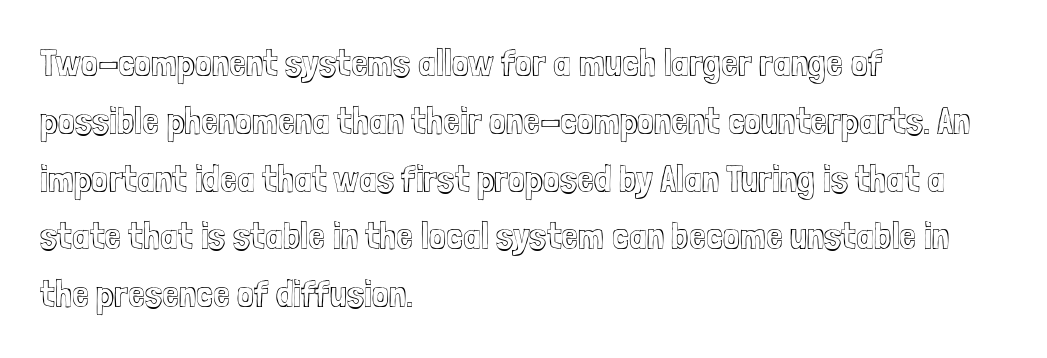
Here the designer chose a conventional face with non-uniform glyph widths. Leading: standard. No word sits above an underline. What stands out about the letter spacing? Nothing — it is the standard amount.
